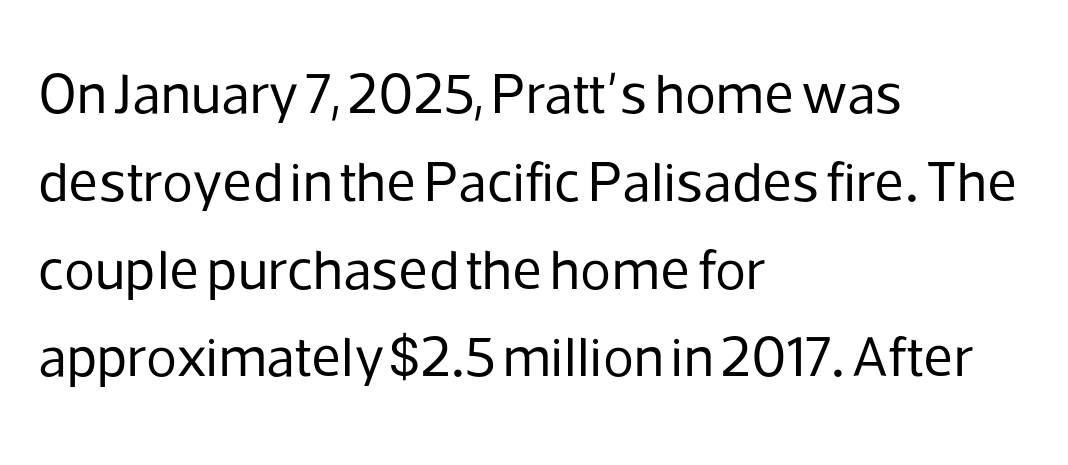
Q: Is the text bold? A: No.
Q: Is the text italic (slanted)? A: No, it is upright.
Q: Is the typeface a serif or a sans-serif typeface? A: Sans-serif.
Q: Is the text underlined? A: No.
Q: How is the paragraph aligned? A: Left-aligned.
Q: Is the spacing between letters normal or unusually wide? A: Normal.
Q: Is the spacing between lines tight, normal or loose? A: Normal.
Q: Width (condensed, normal, or wide)? A: Normal.
Q: Stroke contrast? A: Low.
Q: x-height? A: Medium.
Q: Monospaced? A: No.
